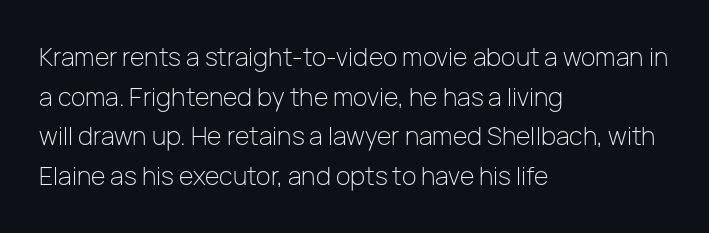
No italicization has been applied; the sample stays upright. Which margin do the lines hug? The left one — the right edge is uneven. Interline gaps are of average width in this sample. Descender tails drop into unmarked territory.
